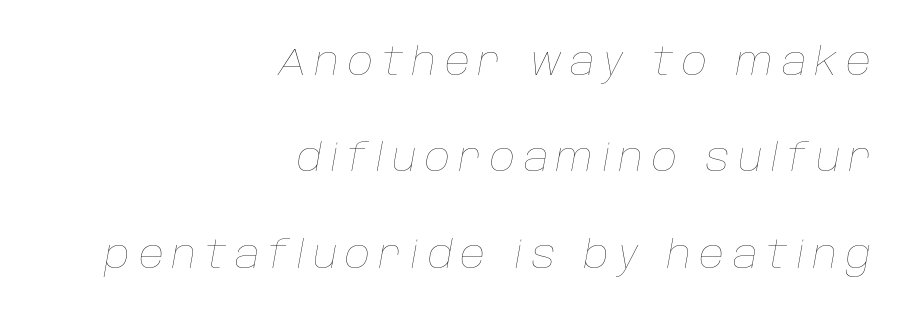
Q: Is the text bold? A: No.
Q: Is the text italic (slanted)? A: Yes, it leans right by about 10 degrees.
Q: Is the text underlined? A: No.
Q: How is the paragraph aligned? A: Right-aligned.
Q: Is the spacing between letters normal or unusually wide? A: Unusually wide.
Q: Is the spacing between lines tight, normal or loose? A: Loose.
Q: Width (condensed, normal, or wide)? A: Normal.
Q: Stroke contrast? A: Low.
Q: x-height? A: Large.
Q: Monospaced? A: No.
